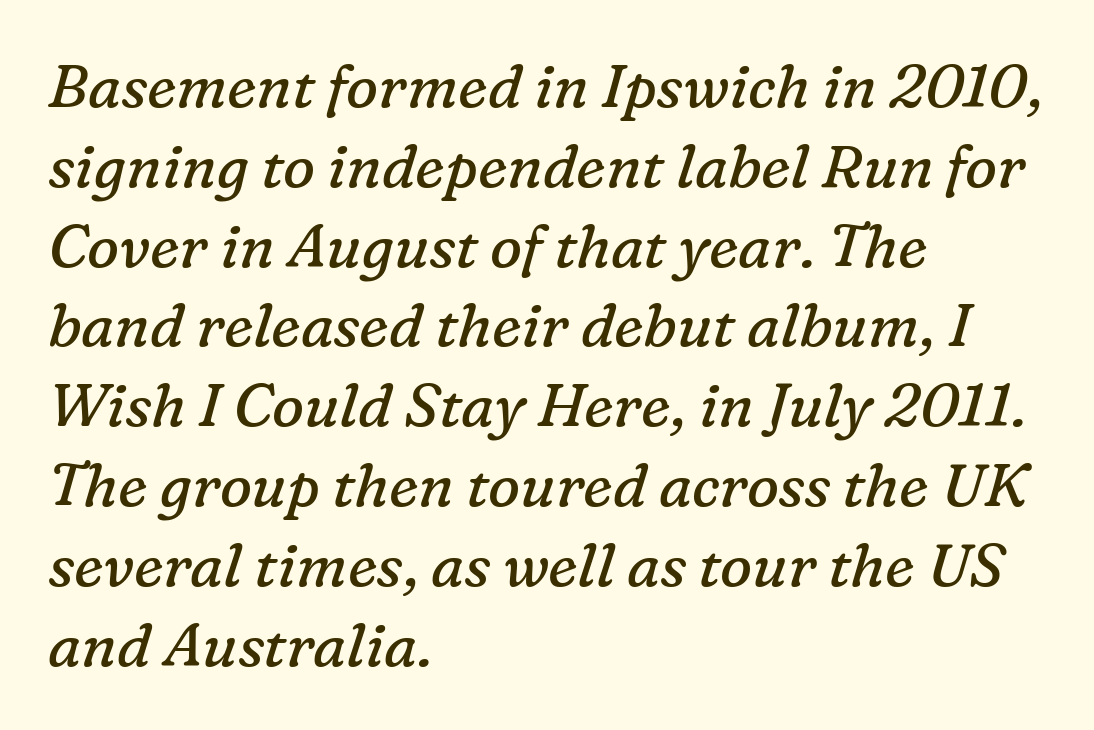
{"serif": "yes", "italic": "yes", "lean": "right", "slant_degrees": 16, "bold": "no", "weight": "regular", "width": "normal", "stroke_contrast": "low", "x_height": "medium", "monospaced": "no", "underline": "no", "align": "left", "line_spacing": "normal", "line_spacing_ratio": 1.33, "letter_spacing": "normal", "letter_spacing_em": 0.0, "glyph_px": 60}
